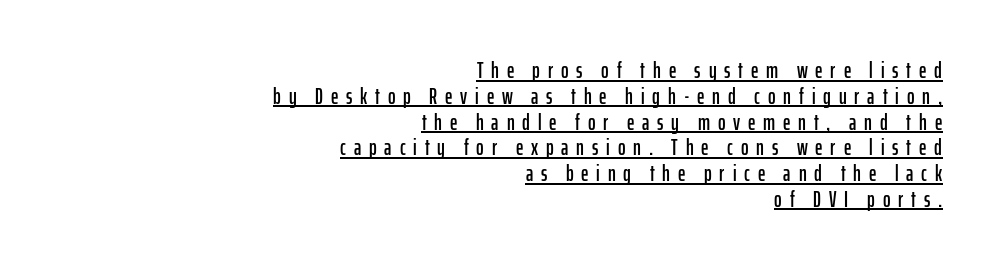
The image shows 23 px text type, upright; set right-aligned, tight line spacing (1.12x), unusually wide letter spacing (+0.34 em), underlined.
